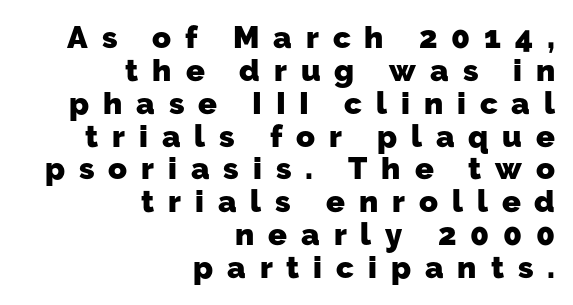
Words float on clear page, feet unadorned. The glyphs in this specimen are sans serif. The block of text is dense from top to bottom, with scant space between rows. The rag falls on the left side of this text block. The characters look thick and weighty, a clear bold. These lines are rendered in a variable-pitch font.
